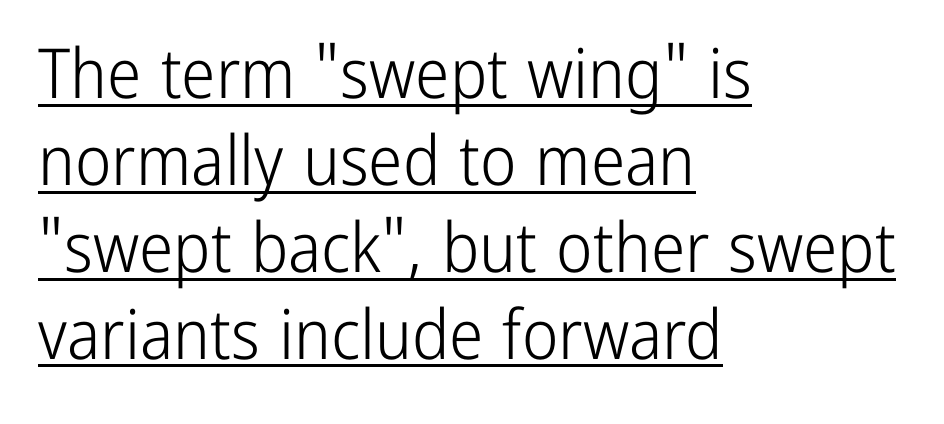
The image shows 69 px light, condensed sans-serif type, upright; set left-aligned, normal line spacing (1.26x), normal letter spacing, underlined; low stroke contrast and a medium x-height.
